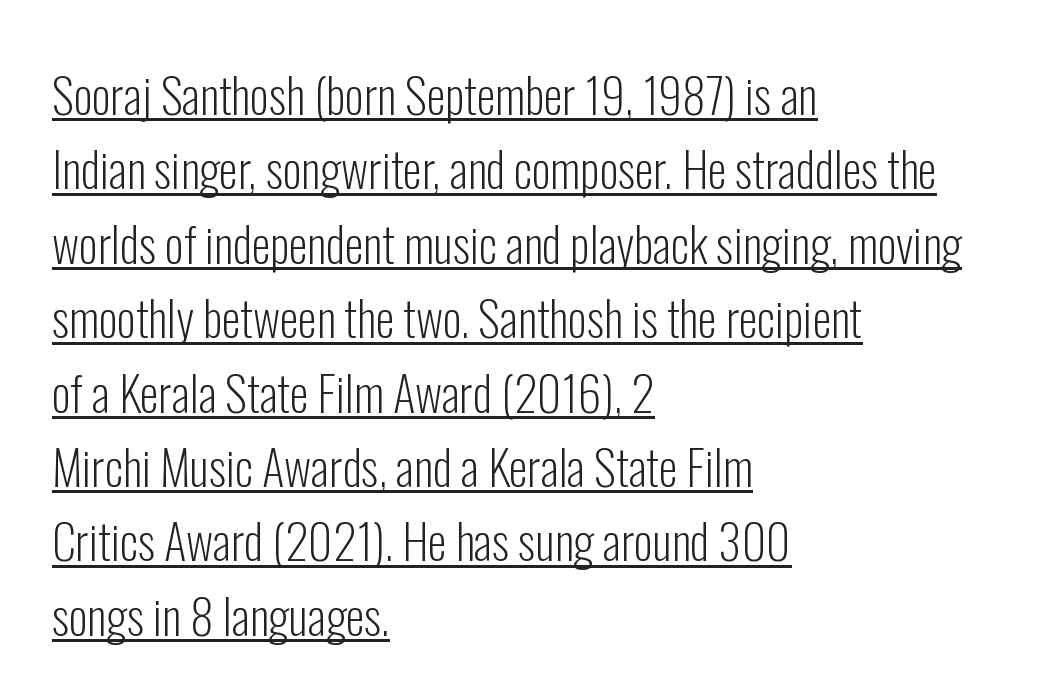
The image shows 48 px light, condensed sans-serif type, upright; set left-aligned, normal line spacing (1.55x), normal letter spacing, underlined; low stroke contrast and a medium x-height.
